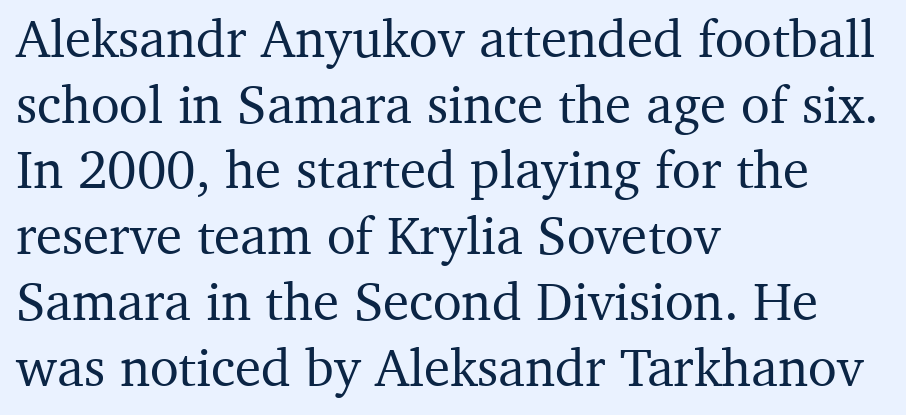
The image shows 53 px serif type, upright; set left-aligned, line spacing 1.24x, normal letter spacing, not underlined; medium stroke contrast and a medium x-height.
